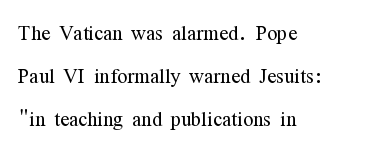
Line beginnings align vertically; line endings do not. Quick note: not italic, upright. No chunkiness to these letters — they're not bold. Default kerning and tracking; the words read as compact shapes.
